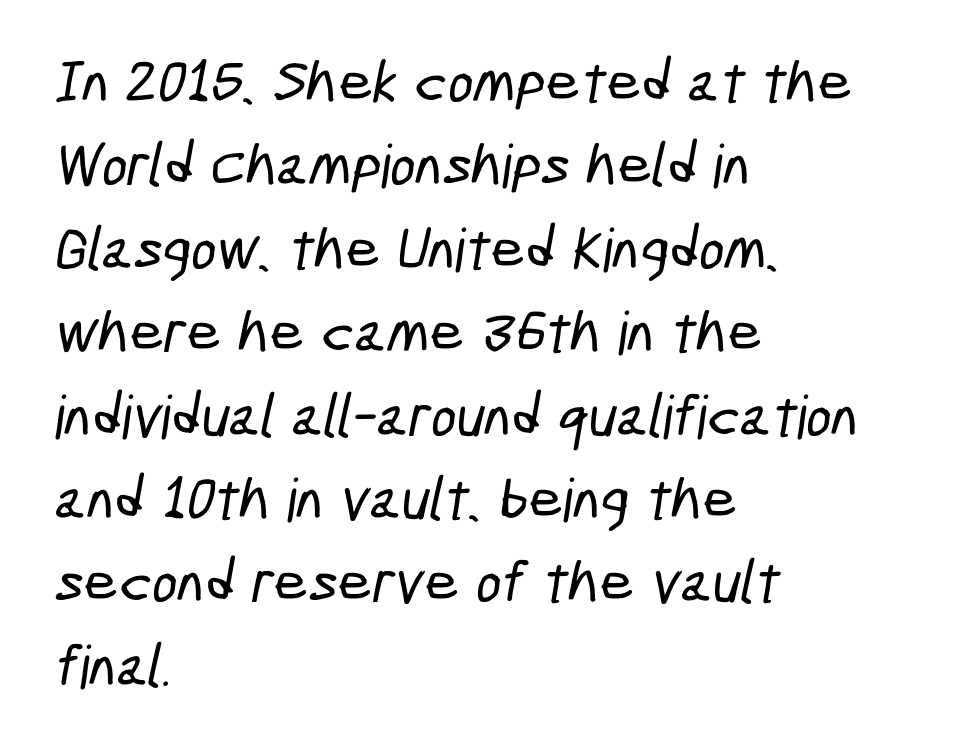
Q: Is the typeface a serif or a sans-serif typeface? A: Sans-serif.
Q: Is the text underlined? A: No.
Q: How is the paragraph aligned? A: Left-aligned.
Q: Is the spacing between letters normal or unusually wide? A: Normal.
Q: Is the spacing between lines tight, normal or loose? A: Normal.
Q: Width (condensed, normal, or wide)? A: Condensed.
Q: Stroke contrast? A: Low.
Q: x-height? A: Medium.
Q: Monospaced? A: No.
